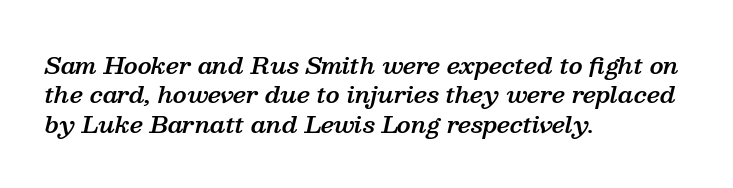
The image shows 23 px text type, italic (leaning right); set left-aligned, normal line spacing (1.28x), normal letter spacing, not underlined.
